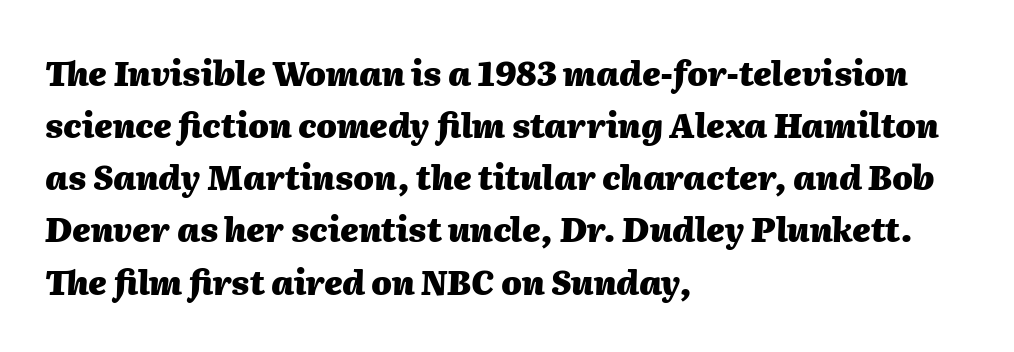
{"italic": "yes", "lean": "right", "slant_degrees": 2, "bold": "yes", "weight": "heavy", "width": "normal", "stroke_contrast": "medium", "x_height": "medium", "monospaced": "no", "underline": "no", "align": "left", "line_spacing": "normal", "line_spacing_ratio": 1.58, "letter_spacing": "normal", "letter_spacing_em": 0.0, "glyph_px": 33}
